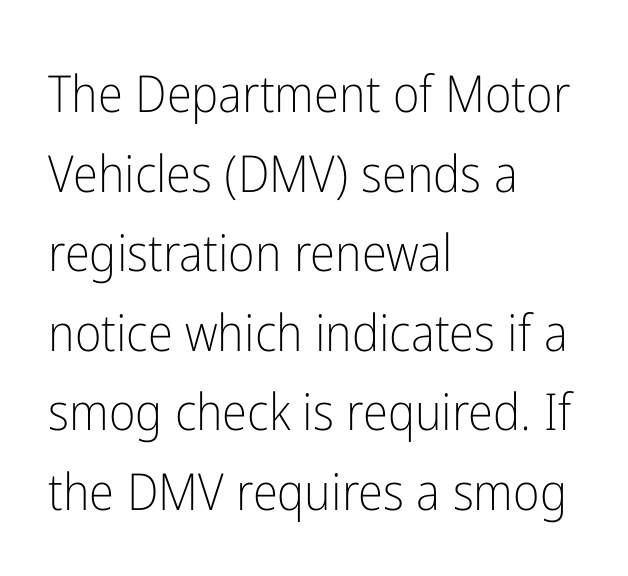
Do the characters align in a grid? No, the font is proportional. The type family on display is of the sans-serif kind. Posture: upright roman. Plain, unruled lines of type. Layout note: lines flush left.
